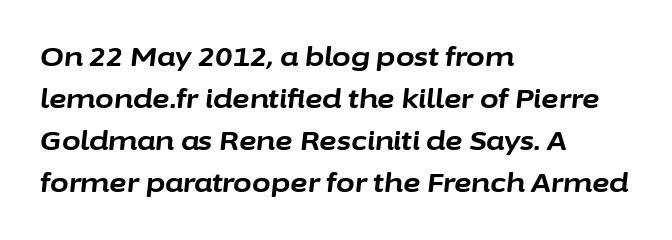
{"italic": "yes", "lean": "right", "slant_degrees": 6, "bold": "yes", "underline": "no", "align": "left", "line_spacing": "normal", "line_spacing_ratio": 1.56, "letter_spacing": "normal", "letter_spacing_em": 0.0, "glyph_px": 27}
